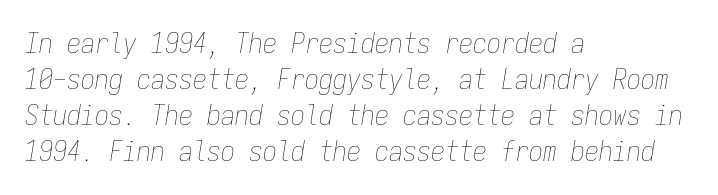
Check under the words: just untouched page. Characters follow at the spacing the type designer built in. The paragraph shown leans on its left margin. Letters have the restrained weight of plain body copy at most. Designer's note — italics engaged.
